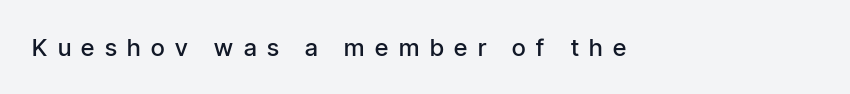
The image shows 24 px text type, upright; set unusually wide letter spacing (+0.44 em), not underlined.
